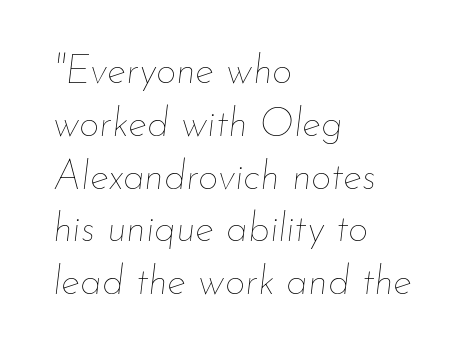
Does extra space separate the letters? No, they use regular spacing. Nothing heavy about these letters — not bold at all. Type without underlining. Tall strokes in this sample are angled rather than plumb. If you drew a ruler down the left edge, every line would touch it. Does the leading feel generous? No, just average.
